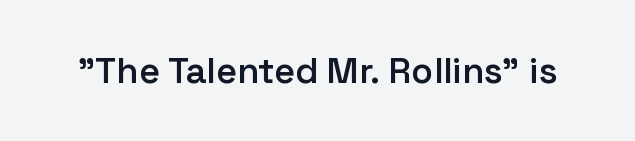
Q: Is the text bold? A: Semi-bold.
Q: Is the text italic (slanted)? A: No, it is upright.
Q: Is the typeface a serif or a sans-serif typeface? A: Sans-serif.
Q: Is the text underlined? A: No.
Q: Is the spacing between letters normal or unusually wide? A: Normal.
Q: Width (condensed, normal, or wide)? A: Normal.
Q: Stroke contrast? A: Low.
Q: x-height? A: Medium.
Q: Monospaced? A: No.
